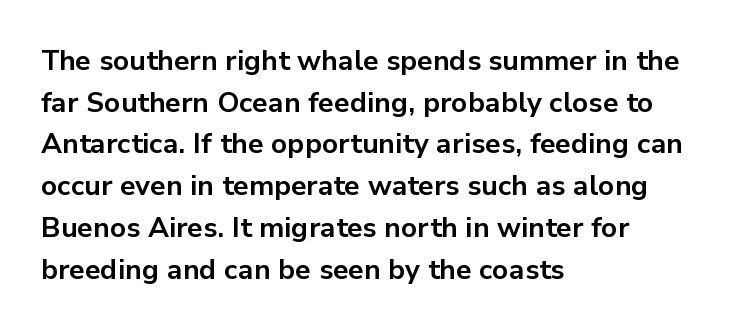
This rendering uses left alignment, leaving the right contour irregular. This is sans-serif lettering, the kind often seen on screens and signage. Do the letters lean? They stand straight. Glyph-to-glyph distance matches everyday printed text. Students, observe: this is what conventionally led text looks like.
